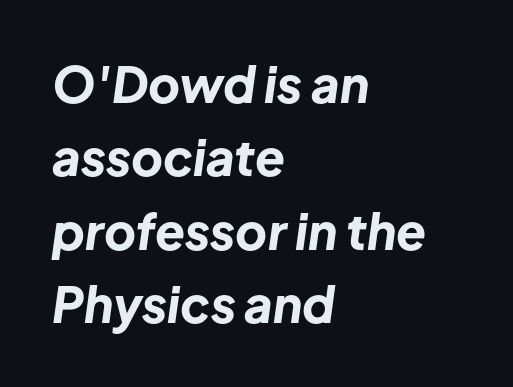
Q: Is the text bold? A: Yes.
Q: Is the text italic (slanted)? A: Yes, it leans right by about 8 degrees.
Q: Is the text underlined? A: No.
Q: How is the paragraph aligned? A: Left-aligned.
Q: Is the spacing between letters normal or unusually wide? A: Normal.
Q: Is the spacing between lines tight, normal or loose? A: Normal.
Q: Width (condensed, normal, or wide)? A: Normal.
Q: Stroke contrast? A: Low.
Q: x-height? A: Medium.
Q: Monospaced? A: No.
